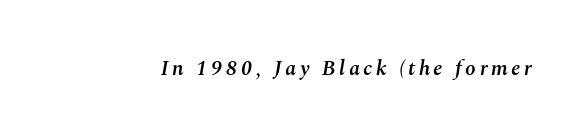
The glyphs are unaccompanied by any horizontal stroke below them. Notice how the stems are inclined rather than vertical — that's the hallmark of italics. The sample has been set in demibold, a notch under bold.
